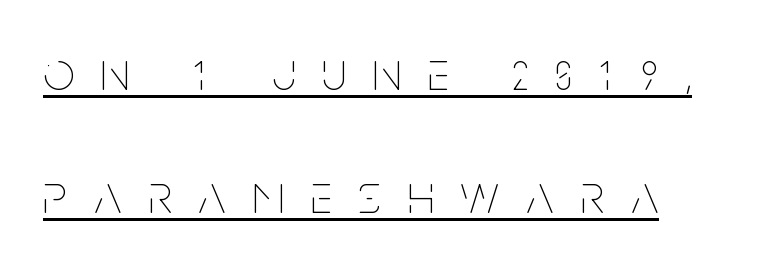
The strokes are not fattened; the text isn't bold. Each letter keeps its own natural width here, so spacing adapts to shape. The string is rendered with underlining switched on. All the whitespace from short lines collects on the right. The passage shown has open, widely tracked lettering throughout.
